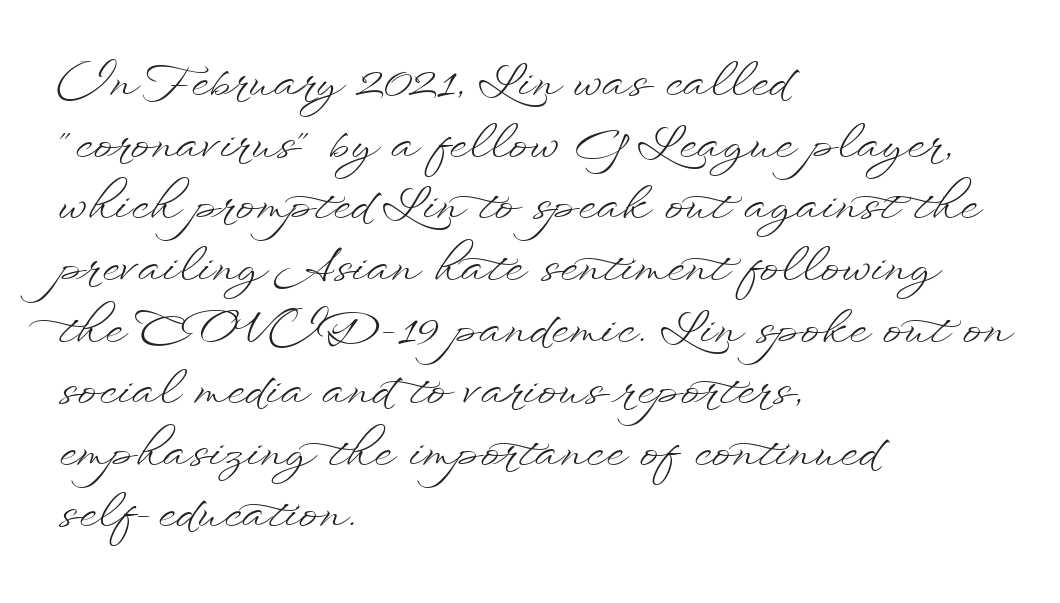
Note the varied advance widths — an 'i' is clearly narrower than an 'm'. Horizontal alignment here is leftward, the default for most running prose. Rows of type keep a routine distance in the vertical direction. A clean baseline with only descenders dipping below it. Summary of weight: not heavy and not bold.
